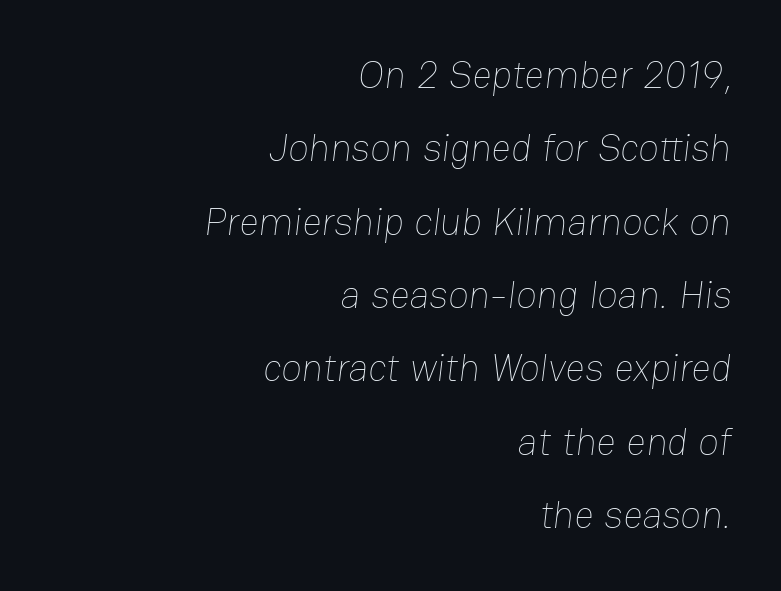
Q: Is the text bold? A: No.
Q: Is the text underlined? A: No.
Q: How is the paragraph aligned? A: Right-aligned.
Q: Is the spacing between letters normal or unusually wide? A: Normal.
Q: Is the spacing between lines tight, normal or loose? A: Loose.
Q: Width (condensed, normal, or wide)? A: Normal.
Q: Stroke contrast? A: Low.
Q: x-height? A: Medium.
Q: Monospaced? A: No.
